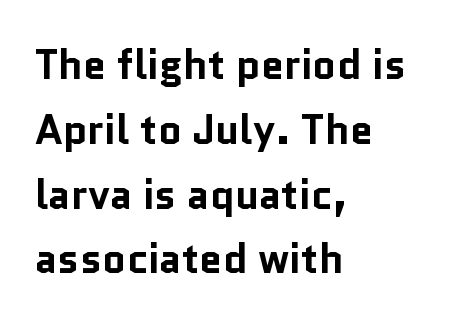
{"serif": "no", "italic": "no", "bold": "yes", "weight": "bold", "width": "normal", "stroke_contrast": "low", "x_height": "medium", "monospaced": "no", "underline": "no", "align": "left", "line_spacing": "normal", "line_spacing_ratio": 1.58, "letter_spacing": "normal", "letter_spacing_em": 0.0, "glyph_px": 41}
